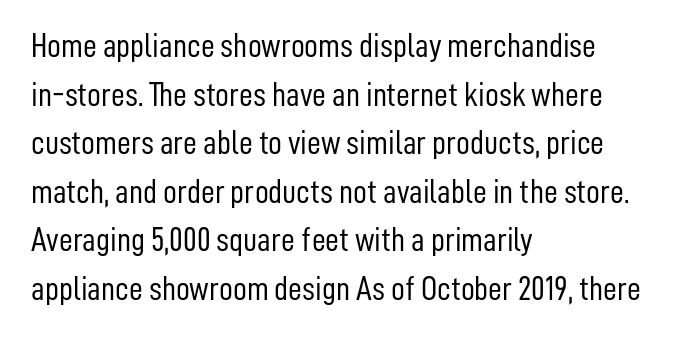
{"serif": "no", "italic": "no", "bold": "no", "weight": "light", "width": "condensed", "stroke_contrast": "low", "x_height": "medium", "monospaced": "no", "underline": "no", "align": "left", "line_spacing": "normal", "line_spacing_ratio": 1.43, "letter_spacing": "normal", "letter_spacing_em": 0.0, "glyph_px": 34}
